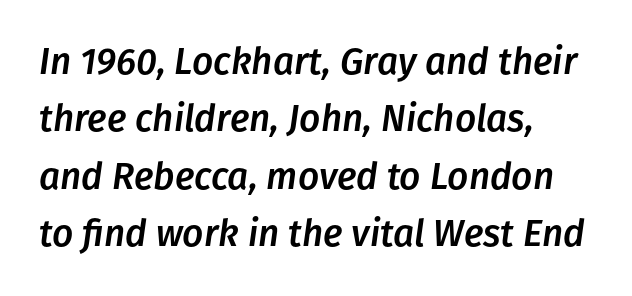
The image shows 37 px text type, italic (leaning right); set left-aligned, normal line spacing (1.55x), normal letter spacing, not underlined; low stroke contrast and a medium x-height.
